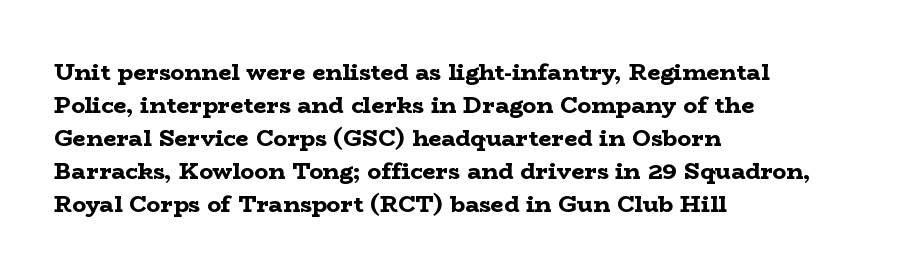
The image shows 23 px bold type, upright; set left-aligned, normal line spacing (1.43x), normal letter spacing, not underlined.
